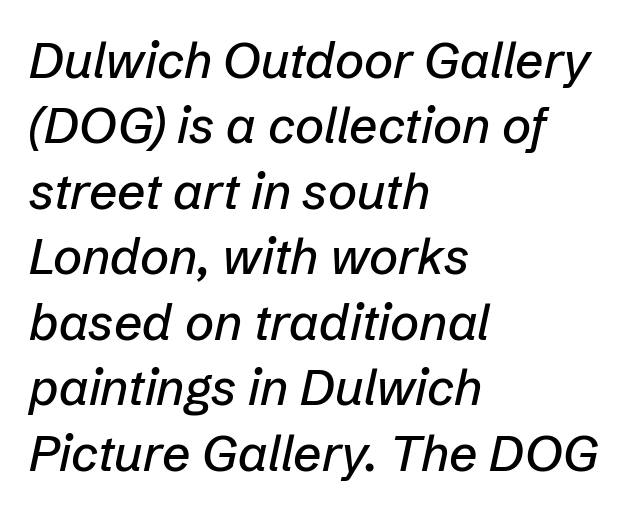
The image shows 50 px text type, italic (leaning right); set left-aligned, normal line spacing (1.31x), normal letter spacing, not underlined; low stroke contrast and a medium x-height.
